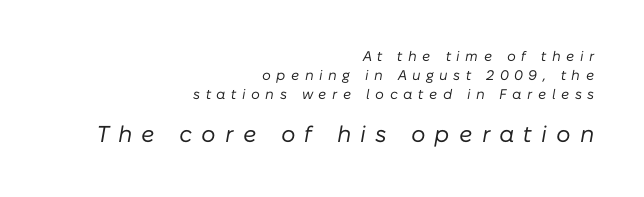
Q: Is the text bold? A: No.
Q: Is the text italic (slanted)? A: Yes, it leans right by about 10 degrees.
Q: Is the text underlined? A: No.
Q: How is the paragraph aligned? A: Right-aligned.
Q: Is the spacing between letters normal or unusually wide? A: Unusually wide.
Q: Is the spacing between lines tight, normal or loose? A: Normal.
Q: Which block of text is set in a larger size, the first (top) or the second (bottom)? A: The second (bottom) one.
